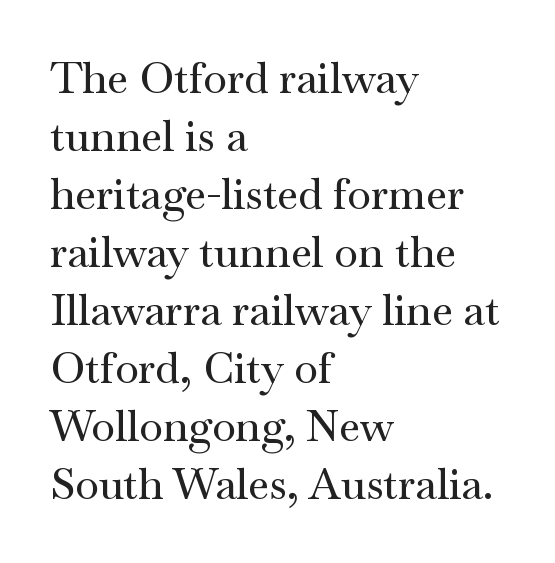
Q: Is the text italic (slanted)? A: No, it is upright.
Q: Is the typeface a serif or a sans-serif typeface? A: Serif.
Q: Is the text underlined? A: No.
Q: How is the paragraph aligned? A: Left-aligned.
Q: Is the spacing between letters normal or unusually wide? A: Normal.
Q: Is the spacing between lines tight, normal or loose? A: Normal.
Q: Width (condensed, normal, or wide)? A: Wide.
Q: Stroke contrast? A: Medium.
Q: x-height? A: Small.
Q: Monospaced? A: No.
